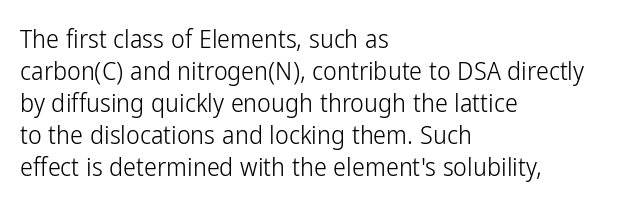
{"italic": "no", "bold": "no", "underline": "no", "align": "left", "line_spacing_ratio": 1.23, "letter_spacing": "normal", "letter_spacing_em": 0.0, "glyph_px": 26}
